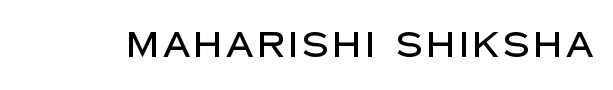
The image shows 35 px sans-serif type, upright; set not underlined; low stroke contrast and a large x-height.
